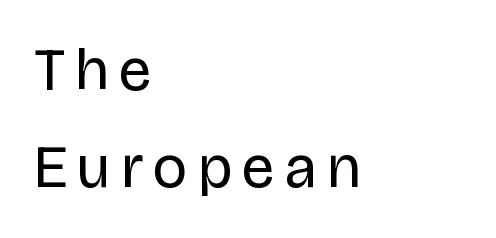
Designer's note — italics off, roman on. A typesetter would call this proportional, since set widths differ per character. This block has exactly the height ordinary leading produces. Nothing sits at the stroke ends, so this counts as sans-serif. Honestly, there is no underline to notice here at all.
